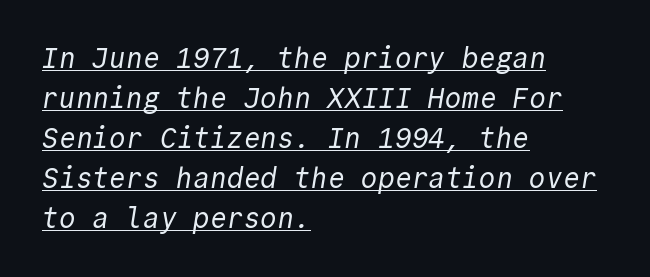
Q: Is the text bold? A: No.
Q: Is the typeface a serif or a sans-serif typeface? A: Sans-serif.
Q: Is the text underlined? A: Yes.
Q: How is the paragraph aligned? A: Left-aligned.
Q: Is the spacing between letters normal or unusually wide? A: Normal.
Q: Is the spacing between lines tight, normal or loose? A: Normal.
Q: Width (condensed, normal, or wide)? A: Normal.
Q: x-height? A: Medium.
Q: Monospaced? A: Yes.
